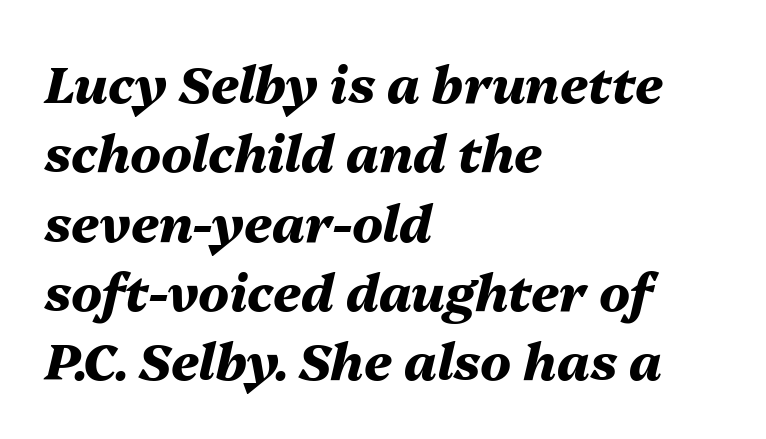
The image shows 51 px heavy type, italic (leaning right); set left-aligned, normal line spacing (1.36x), normal letter spacing, not underlined; medium stroke contrast and a medium x-height.
